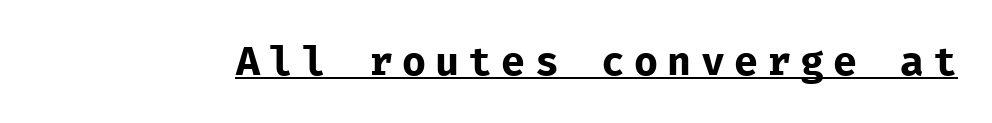
The image shows 40 px regular-weight sans-serif type, upright, monospaced; set unusually wide letter spacing (+0.23 em), underlined; low stroke contrast and a medium x-height.
